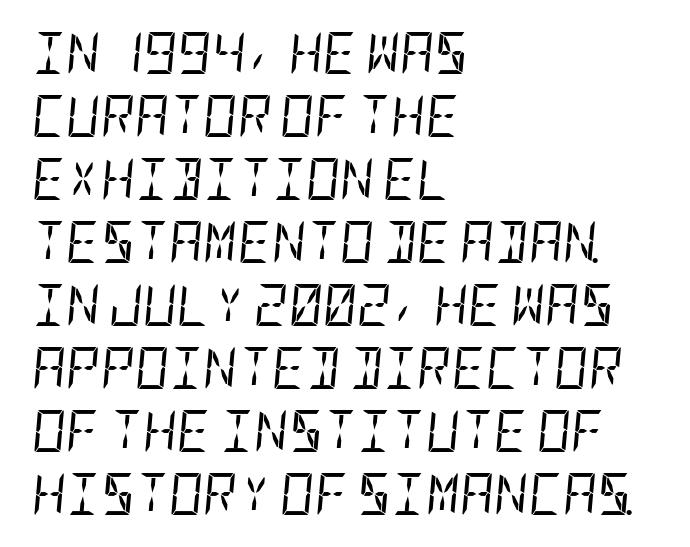
The passage is arranged the way most books set body copy — flush left. Glance below the letters and you will spot only blank space. Default kerning and tracking; the words read as compact shapes. Line spacing here is normal. Is the stroke heavy? The answer is a plain regular-or-lighter.
